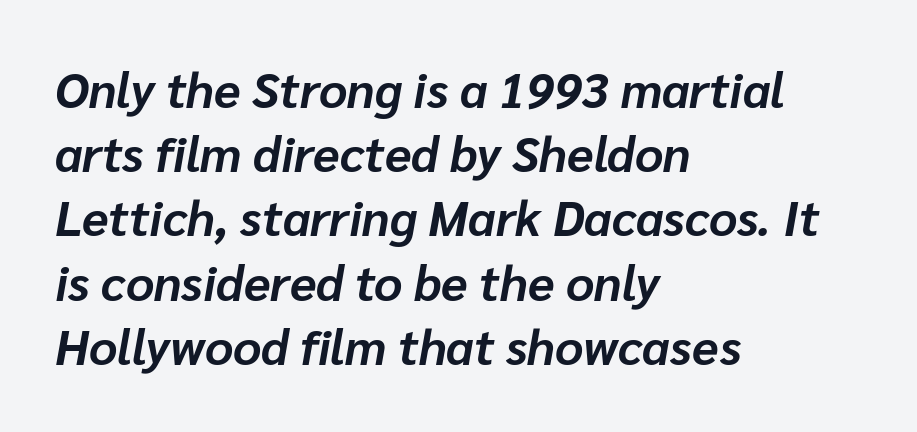
Q: Is the text bold? A: Yes.
Q: Is the text italic (slanted)? A: Yes, it leans right by about 10 degrees.
Q: Is the text underlined? A: No.
Q: How is the paragraph aligned? A: Left-aligned.
Q: Is the spacing between letters normal or unusually wide? A: Normal.
Q: Is the spacing between lines tight, normal or loose? A: Normal.
Q: Width (condensed, normal, or wide)? A: Normal.
Q: Stroke contrast? A: Low.
Q: x-height? A: Medium.
Q: Monospaced? A: No.
